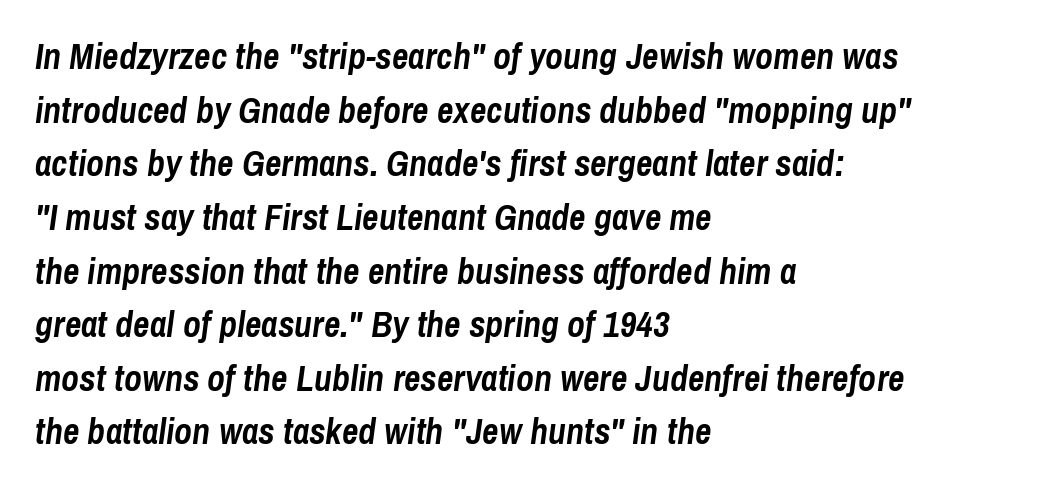
{"italic": "yes", "lean": "right", "slant_degrees": 8, "bold": "yes", "weight": "semibold", "width": "condensed", "stroke_contrast": "low", "x_height": "medium", "monospaced": "no", "underline": "no", "align": "left", "line_spacing": "normal", "line_spacing_ratio": 1.49, "letter_spacing": "normal", "letter_spacing_em": 0.0, "glyph_px": 36}
